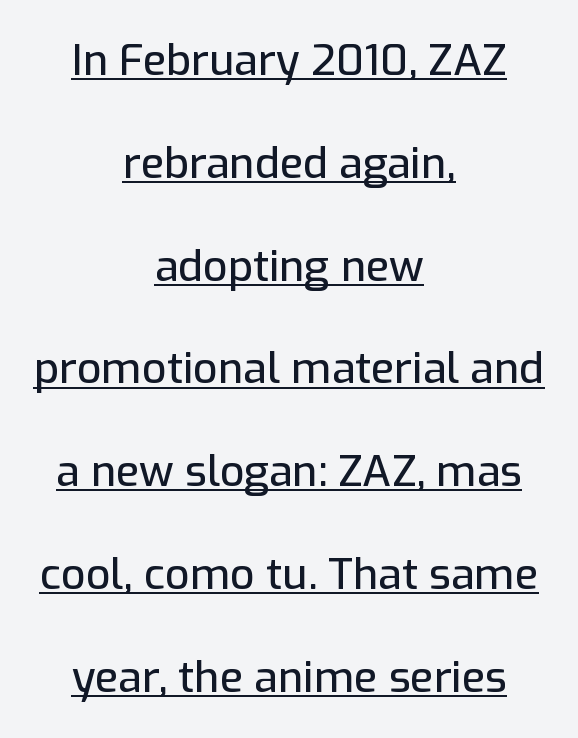
{"serif": "no", "italic": "no", "width": "normal", "stroke_contrast": "low", "x_height": "medium", "monospaced": "no", "underline": "yes", "align": "center", "line_spacing": "loose", "line_spacing_ratio": 2.39, "letter_spacing": "normal", "letter_spacing_em": 0.0, "glyph_px": 43}
